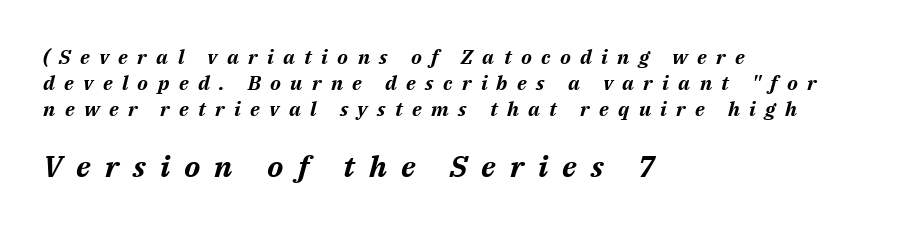
You'd pick this weight for a headline — it's a proper bold. Check under the words: just untouched page. This layout puts the modest block above and the oversized block below. The rendering uses natural spacing where letterforms have individual widths. The space between consecutive lines is moderate. This sample is left-justified, so line endings fall wherever the words run out.
